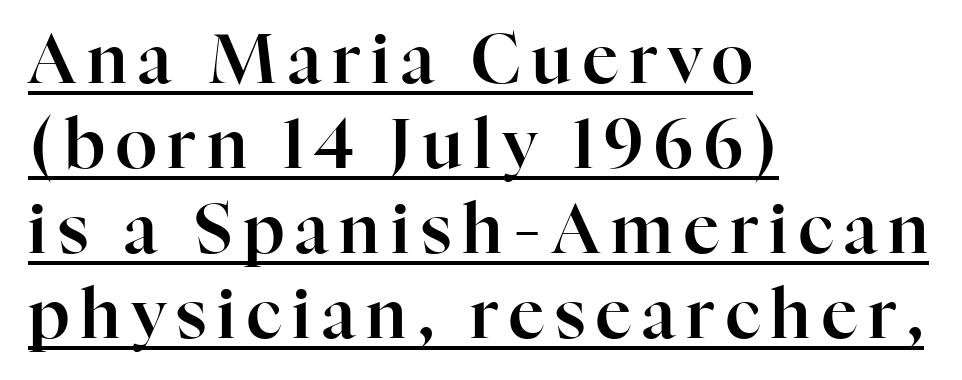
The image shows 68 px serif type, upright; set left-aligned, normal line spacing (1.25x), underlined; high stroke contrast and a medium x-height.
